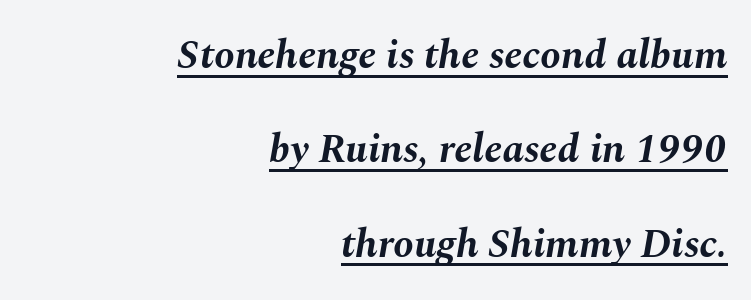
The rendering keeps characters at their native spacing. I'd describe the lettering as bold — thick and assertive. Do the characters align in a grid? No, the font is proportional. The text carries the slant typical of an italic or oblique font. Students, observe: this is what heavily led, spacious text looks like.
